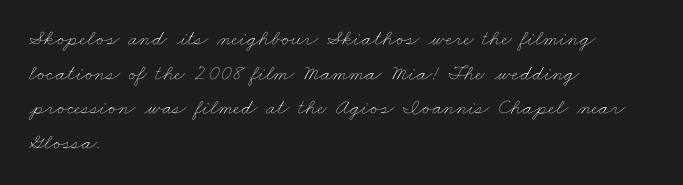
{"bold": "no", "underline": "no", "align": "left", "line_spacing": "normal", "line_spacing_ratio": 1.57, "letter_spacing": "normal", "letter_spacing_em": 0.0, "glyph_px": 22}
